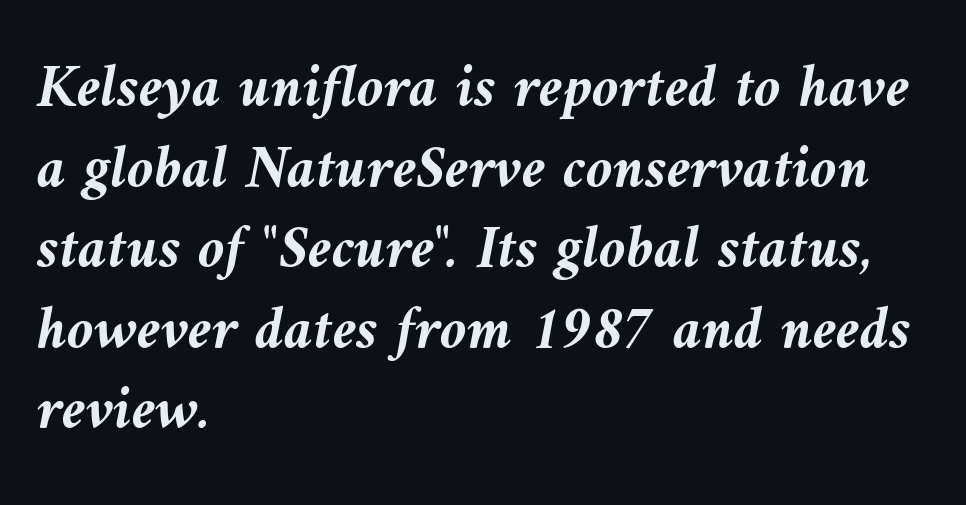
Q: Is the text bold? A: Yes.
Q: Is the text italic (slanted)? A: Yes, it leans left by about 10 degrees.
Q: Is the text underlined? A: No.
Q: How is the paragraph aligned? A: Left-aligned.
Q: Is the spacing between letters normal or unusually wide? A: Normal.
Q: Is the spacing between lines tight, normal or loose? A: Normal.
Q: Width (condensed, normal, or wide)? A: Normal.
Q: Stroke contrast? A: Medium.
Q: x-height? A: Medium.
Q: Monospaced? A: No.
